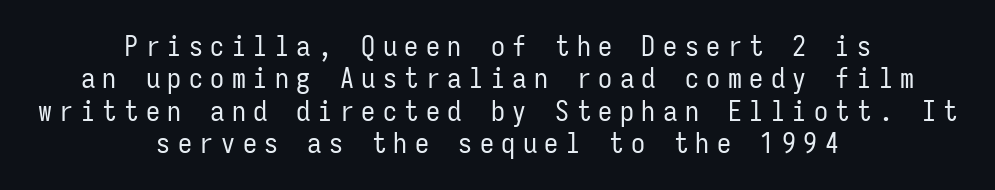
The image shows 28 px regular-weight, condensed sans-serif type, upright, monospaced; set centered, line spacing 1.16x, unusually wide letter spacing (+0.27 em), not underlined; low stroke contrast and a medium x-height.
